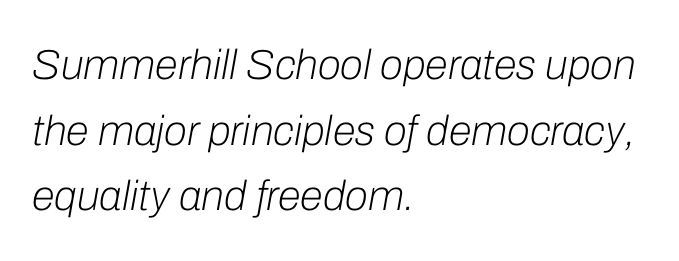
The image shows 42 px light type, italic (leaning right); set left-aligned, normal line spacing (1.56x), normal letter spacing, not underlined; low stroke contrast and a medium x-height.
